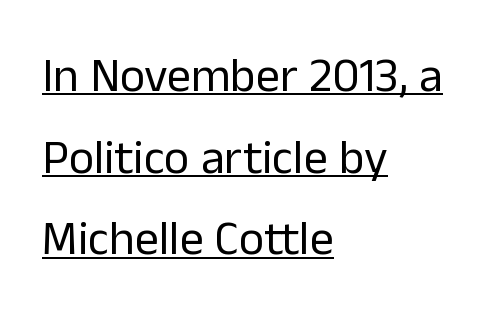
Q: Is the text bold? A: No.
Q: Is the text italic (slanted)? A: No, it is upright.
Q: Is the typeface a serif or a sans-serif typeface? A: Sans-serif.
Q: Is the text underlined? A: Yes.
Q: How is the paragraph aligned? A: Left-aligned.
Q: Is the spacing between letters normal or unusually wide? A: Normal.
Q: Is the spacing between lines tight, normal or loose? A: Normal.
Q: Width (condensed, normal, or wide)? A: Normal.
Q: Stroke contrast? A: Low.
Q: x-height? A: Medium.
Q: Monospaced? A: No.
